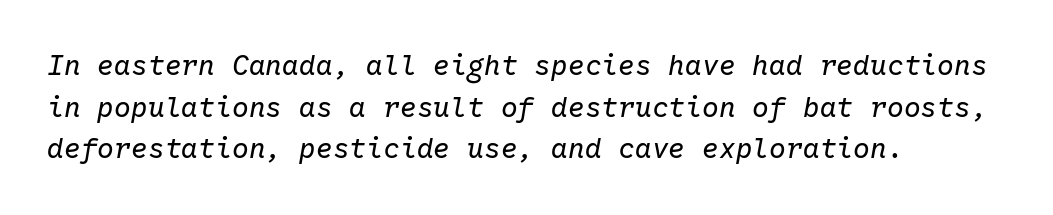
{"italic": "yes", "lean": "right", "slant_degrees": 10, "bold": "no", "weight": "regular", "width": "normal", "stroke_contrast": "low", "x_height": "medium", "monospaced": "yes", "underline": "no", "align": "left", "line_spacing": "normal", "line_spacing_ratio": 1.49, "letter_spacing": "normal", "letter_spacing_em": 0.0, "glyph_px": 28}
